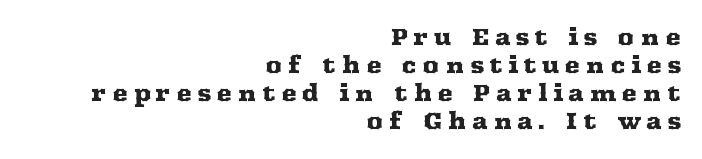
The image shows 23 px text type, upright; set right-aligned, line spacing 1.22x, unusually wide letter spacing (+0.24 em), not underlined.
